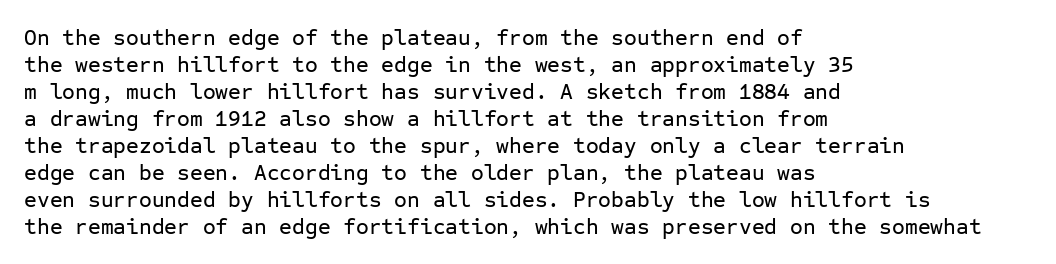
{"italic": "no", "underline": "no", "align": "left", "line_spacing_ratio": 1.23, "letter_spacing": "normal", "letter_spacing_em": 0.0, "glyph_px": 22}
